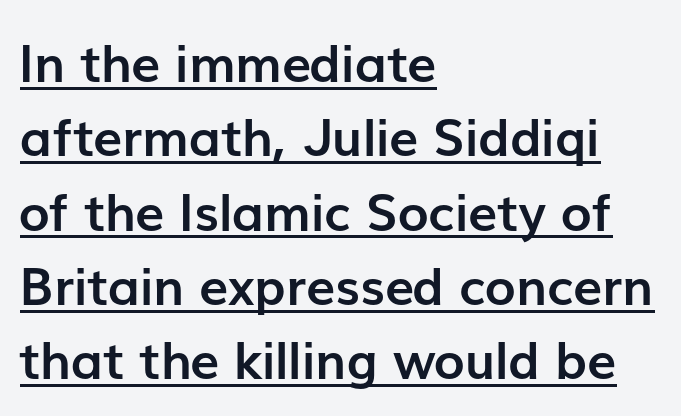
Each letter keeps its own natural width here, so spacing adapts to shape. I'd call this a sans setting — the letters go barefoot. A classic flush-left, rag-right setting is used for this passage. Is the type bold? Yes — the strokes are clearly thick and heavy. You can tell it's not italic because the verticals are truly vertical. The passage shown is underscored from start to finish.
